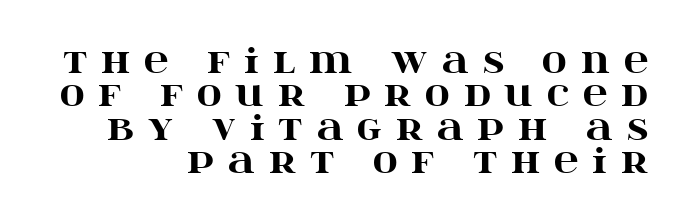
{"serif": "yes", "italic": "no", "bold": "yes", "weight": "heavy", "width": "wide", "stroke_contrast": "high", "x_height": "large", "monospaced": "no", "underline": "no", "align": "right", "line_spacing": "tight", "line_spacing_ratio": 0.98, "letter_spacing": "wide", "letter_spacing_em": 0.41, "glyph_px": 34}
